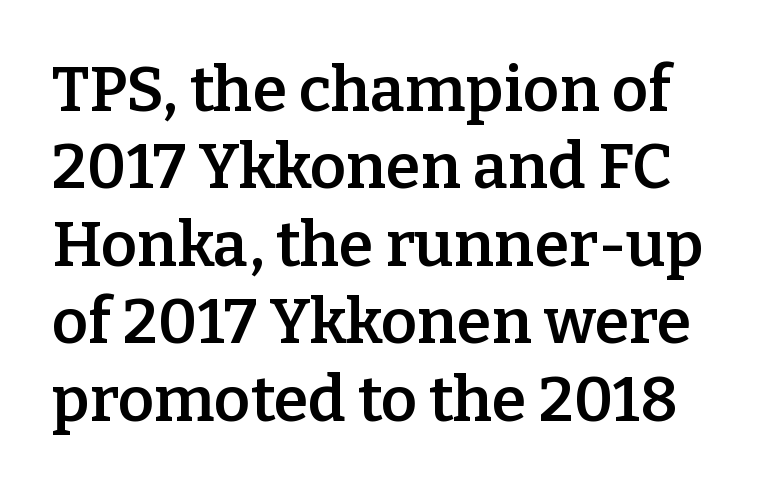
Q: Is the text bold? A: Semi-bold.
Q: Is the text italic (slanted)? A: No, it is upright.
Q: Is the typeface a serif or a sans-serif typeface? A: Serif.
Q: Is the text underlined? A: No.
Q: Is the spacing between letters normal or unusually wide? A: Normal.
Q: Width (condensed, normal, or wide)? A: Normal.
Q: Stroke contrast? A: Low.
Q: x-height? A: Medium.
Q: Monospaced? A: No.
